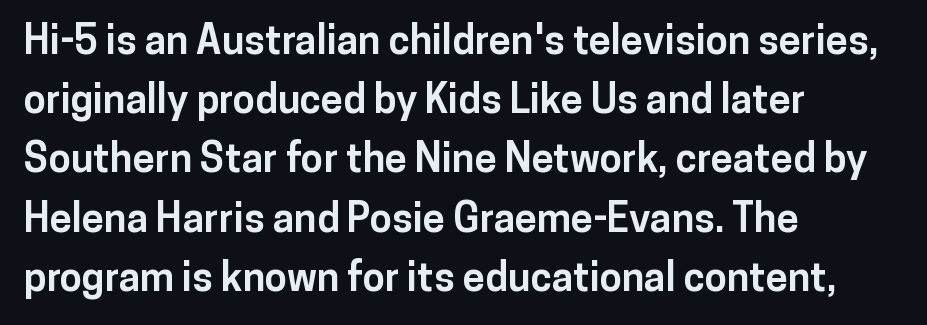
{"serif": "no", "italic": "no", "bold": "yes", "weight": "bold", "width": "normal", "stroke_contrast": "low", "x_height": "medium", "monospaced": "no", "underline": "no", "align": "left", "line_spacing": "normal", "line_spacing_ratio": 1.48, "letter_spacing": "normal", "letter_spacing_em": 0.0, "glyph_px": 40}
